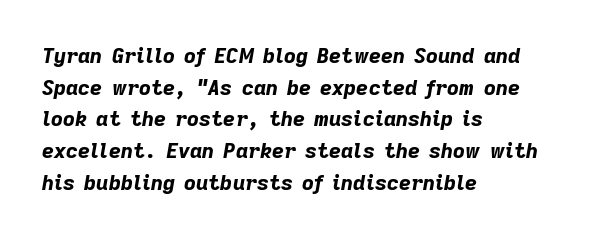
The image shows 21 px bold type, italic (leaning right); set left-aligned, normal line spacing (1.51x), normal letter spacing, not underlined.
